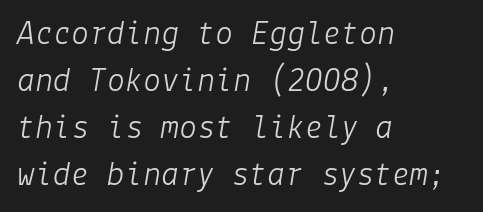
In terms of posture, this sample is oblique. The passage is arranged the way most books set body copy — flush left. Underlining? Definitely not there. The vertical gap from one line to the next is medium. In terms of letterspacing, this is plain default setting.
